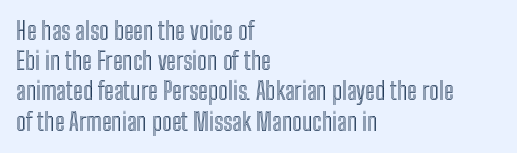
{"italic": "no", "underline": "no", "align": "left", "line_spacing": "normal", "line_spacing_ratio": 1.26, "letter_spacing": "normal", "letter_spacing_em": 0.0, "glyph_px": 24}
